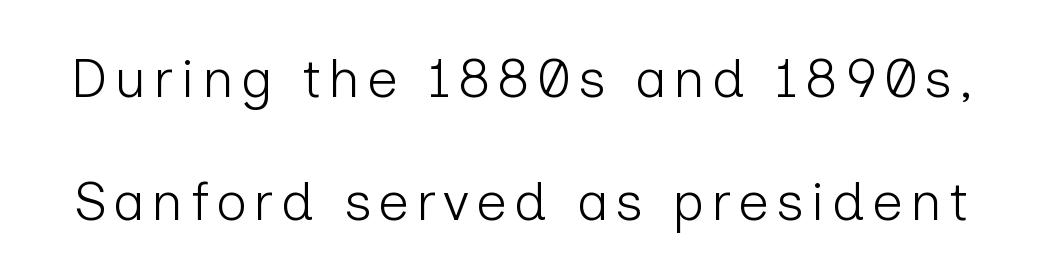
The font's upright variant was chosen for this text. The face used here is proportionally spaced, like ordinary book or web type. Heaviness? Minimal to ordinary, like unemphasized prose. The rendering shows plain stroke endings on the letterforms — a sans-serif design. How would I describe the line gaps? Wide and relaxed.
